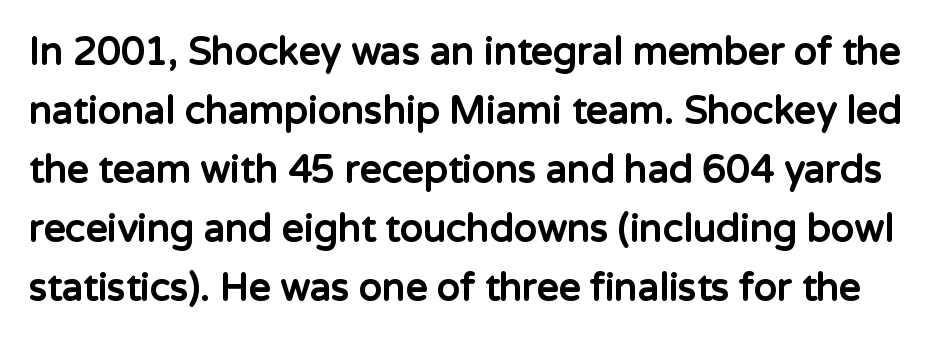
{"serif": "no", "italic": "no", "bold": "yes", "weight": "bold", "width": "normal", "stroke_contrast": "low", "x_height": "medium", "monospaced": "no", "underline": "no", "line_spacing": "normal", "line_spacing_ratio": 1.55, "letter_spacing": "normal", "letter_spacing_em": 0.0, "glyph_px": 38}
